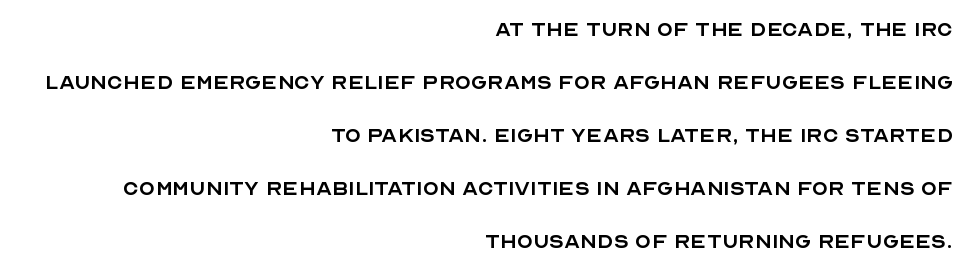
{"italic": "no", "bold": "no", "underline": "no", "align": "right", "line_spacing": "loose", "line_spacing_ratio": 2.04, "letter_spacing": "normal", "letter_spacing_em": 0.0, "glyph_px": 26}
